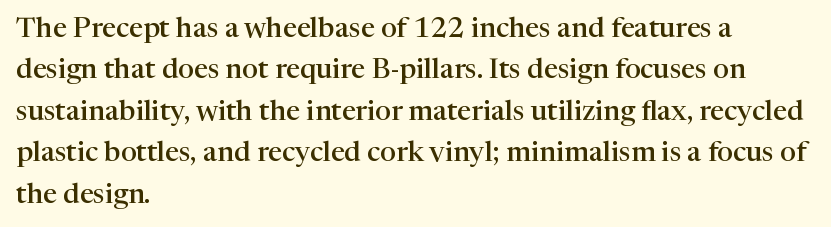
The image shows 28 px semibold serif type, upright; set left-aligned, normal line spacing (1.48x), normal letter spacing, not underlined; high stroke contrast and a medium x-height.
